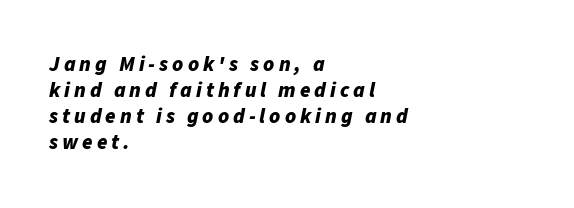
Typesetter's note: full bold, strokes at maximum text heaviness. The rendering applies a slant to the glyphs. Alignment: flush left. Descenders are the only things crossing below the line.
